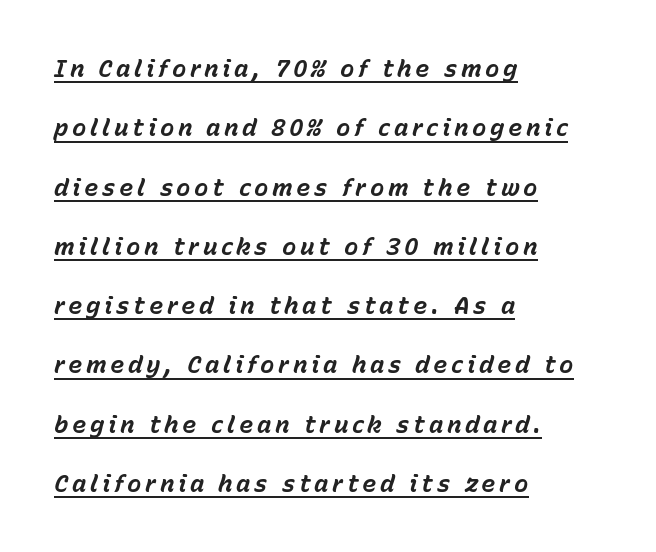
Q: Is the text bold? A: Yes.
Q: Is the text italic (slanted)? A: Yes, it leans right by about 15 degrees.
Q: Is the text underlined? A: Yes.
Q: How is the paragraph aligned? A: Left-aligned.
Q: Is the spacing between lines tight, normal or loose? A: Loose.
